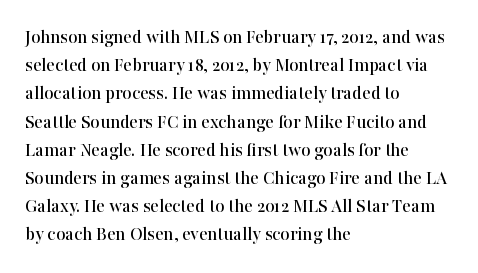
{"italic": "no", "underline": "no", "align": "left", "line_spacing": "normal", "line_spacing_ratio": 1.41, "letter_spacing": "normal", "letter_spacing_em": 0.0, "glyph_px": 20}
